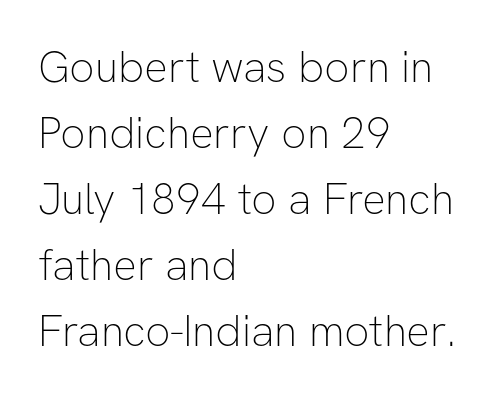
The image shows 44 px thin sans-serif type, upright; set left-aligned, normal line spacing (1.5x), normal letter spacing, not underlined; low stroke contrast and a medium x-height.
